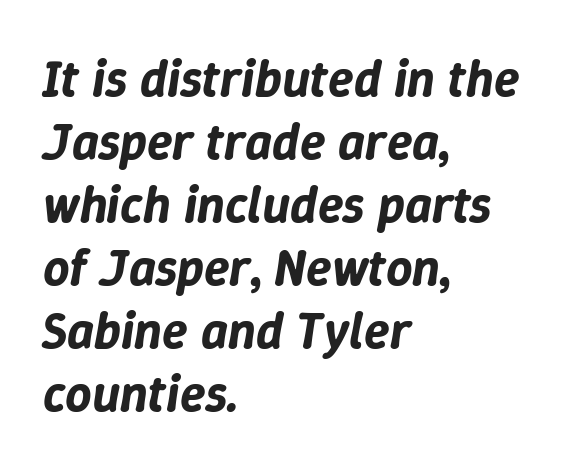
The image shows 52 px text type, italic (leaning right); set left-aligned, line spacing 1.21x, normal letter spacing, not underlined; low stroke contrast and a medium x-height.
